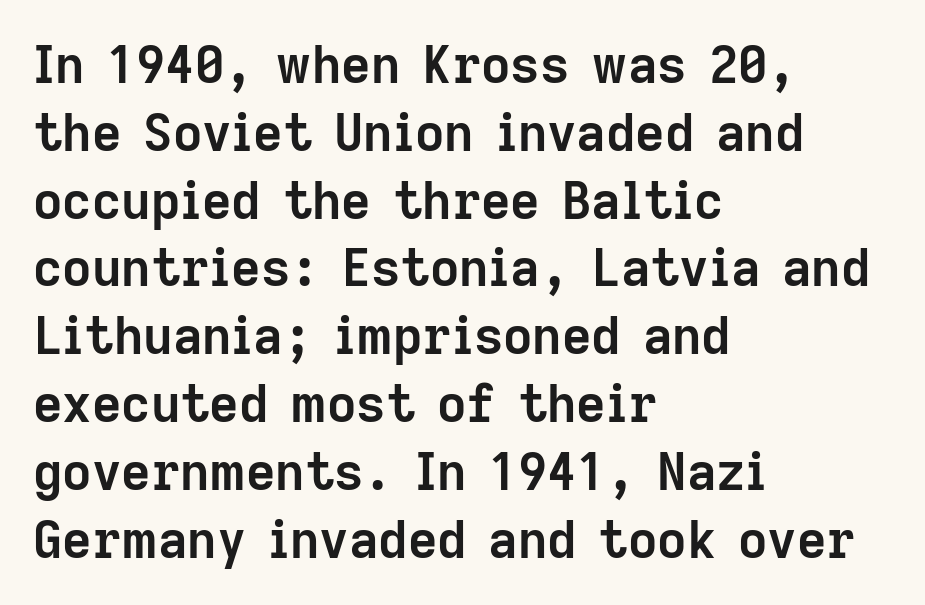
The image shows 51 px semibold sans-serif type, upright; set left-aligned, normal line spacing (1.33x), normal letter spacing, not underlined; low stroke contrast and a medium x-height.
